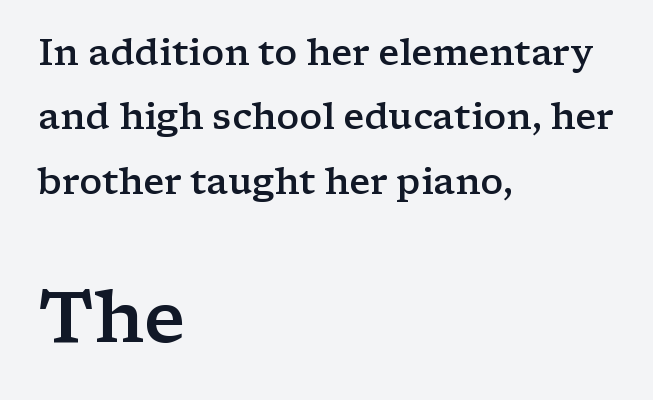
The strip under each line holds only bare page. The face used here is proportionally spaced, like ordinary book or web type. A fair bit of extra ink — the face is semibold, not bold. Typeset ragged right — the left edge is the straight one. Here the second block reads like a headline and the first like body copy. Serif or sans? Serif — the stroke terminals have little feet.
